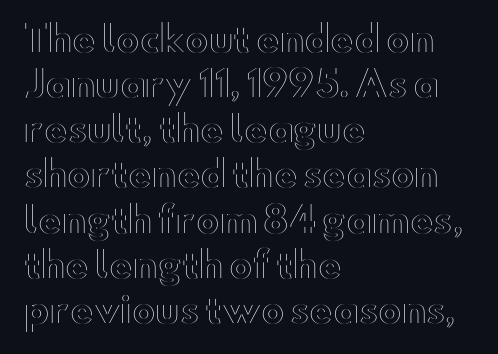
{"italic": "no", "width": "wide", "x_height": "small", "monospaced": "no", "underline": "no", "align": "left", "line_spacing": "normal", "line_spacing_ratio": 1.29, "letter_spacing": "normal", "letter_spacing_em": 0.0, "glyph_px": 35}
